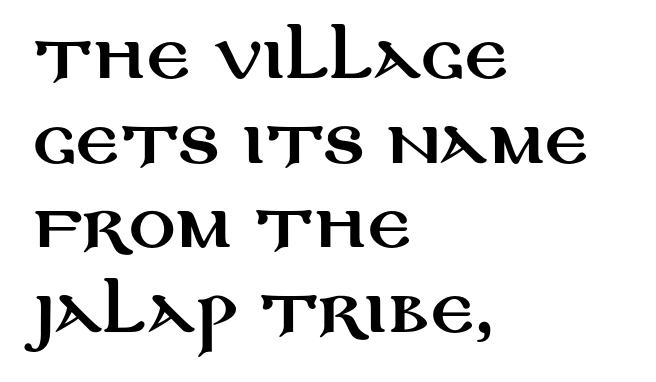
The image shows 58 px wide sans-serif type, upright; set left-aligned, normal line spacing (1.46x), normal letter spacing, not underlined; medium stroke contrast and a large x-height.
